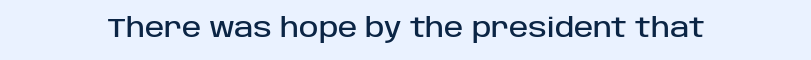
The image shows 26 px text type, upright; set normal letter spacing, not underlined.
